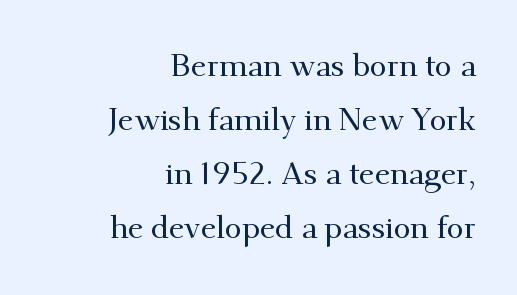
The gap between lines stays unmarked. This sample uses plain, unmodified letter spacing. It's the straight-up-and-down kind of type. Character widths vary here, with narrow letters taking less room than wide ones. These lines stack with their right ends in a neat column. The rendering shows small feet on the letterforms — a serif design.
